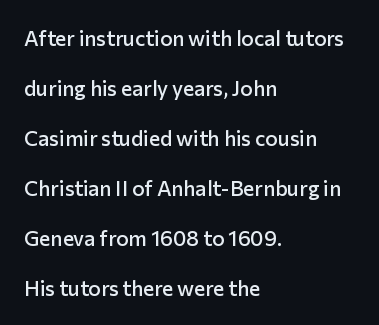
{"italic": "no", "bold": "semi", "underline": "no", "align": "left", "line_spacing": "loose", "line_spacing_ratio": 2.38, "letter_spacing": "normal", "letter_spacing_em": 0.0, "glyph_px": 21}
